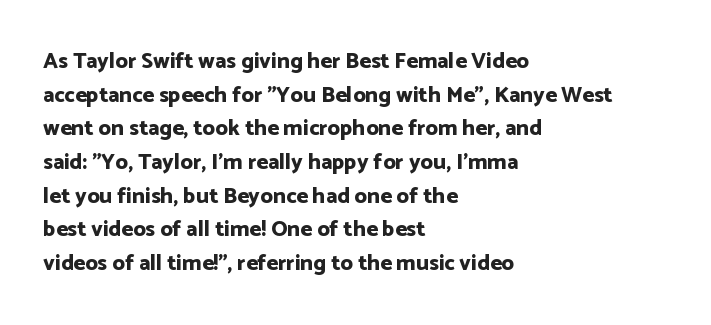
{"italic": "no", "bold": "yes", "underline": "no", "align": "left", "line_spacing": "normal", "line_spacing_ratio": 1.53, "letter_spacing": "normal", "letter_spacing_em": 0.0, "glyph_px": 22}
